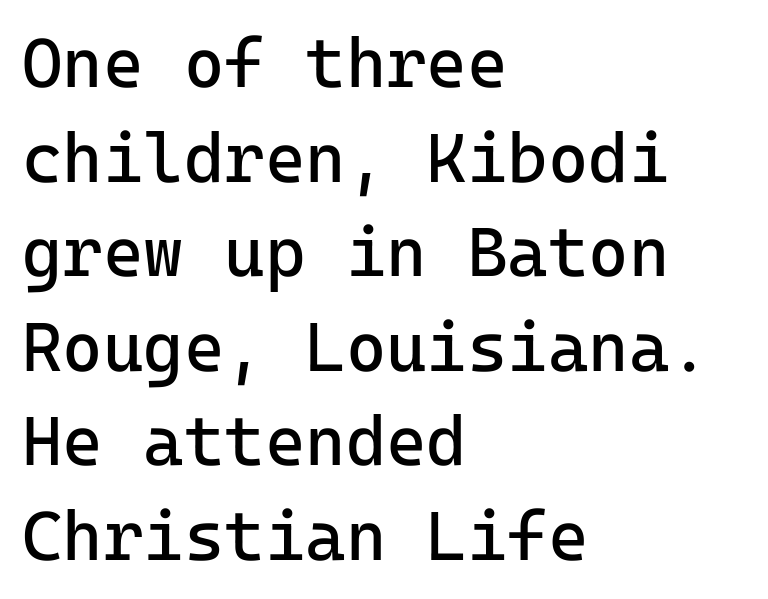
Q: Is the text bold? A: No.
Q: Is the text italic (slanted)? A: No, it is upright.
Q: Is the typeface a serif or a sans-serif typeface? A: Sans-serif.
Q: Is the text underlined? A: No.
Q: How is the paragraph aligned? A: Left-aligned.
Q: Is the spacing between letters normal or unusually wide? A: Normal.
Q: Is the spacing between lines tight, normal or loose? A: Normal.
Q: Width (condensed, normal, or wide)? A: Normal.
Q: Stroke contrast? A: Low.
Q: x-height? A: Medium.
Q: Monospaced? A: Yes.
